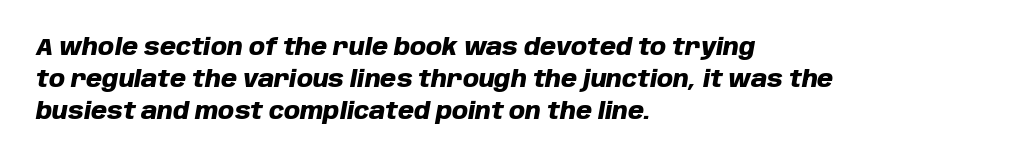
Caption: bold face, heavy strokes. Nothing unusual about the tracking: characters are spaced as the font intends. If you measured baseline to baseline, you'd find a middling distance. The space beneath each line is pristine and unruled. The setting favours the left margin, as ordinary paragraphs usually do. The axis of the letterforms is tilted away from vertical.
